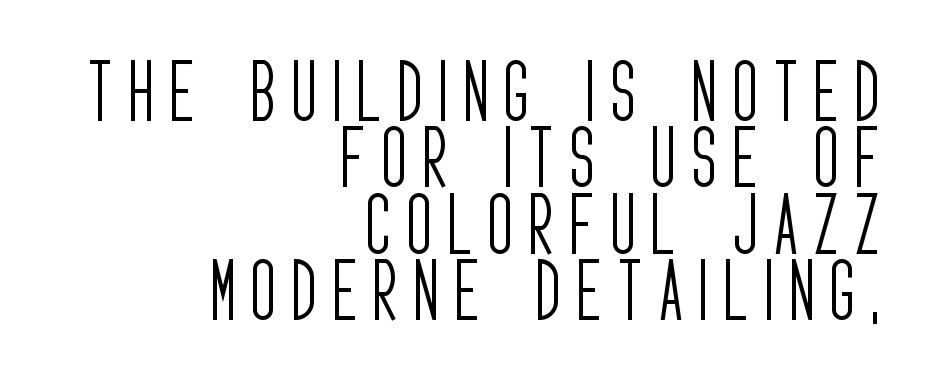
The image shows 67 px light, condensed sans-serif type, upright; set right-aligned, tight line spacing (0.99x), unusually wide letter spacing (+0.25 em), not underlined; low stroke contrast and a large x-height.
